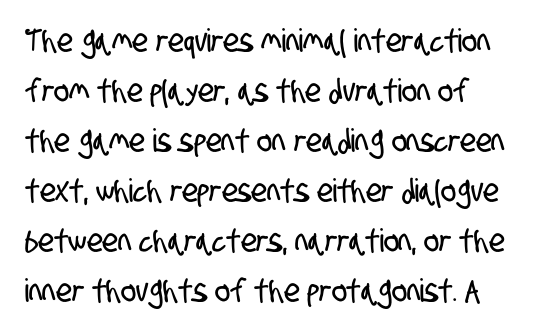
The image shows 32 px condensed sans-serif type; set normal line spacing (1.56x), normal letter spacing, not underlined; low stroke contrast and a large x-height.
